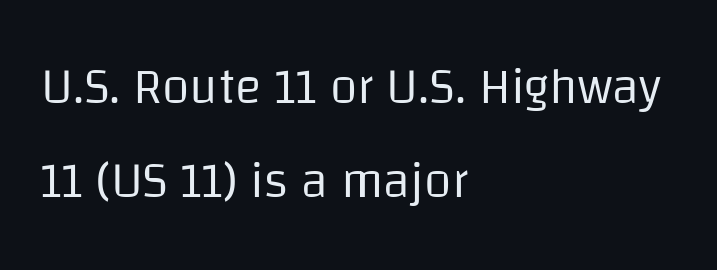
Q: Is the text bold? A: No.
Q: Is the text italic (slanted)? A: No, it is upright.
Q: Is the typeface a serif or a sans-serif typeface? A: Sans-serif.
Q: Is the text underlined? A: No.
Q: How is the paragraph aligned? A: Left-aligned.
Q: Is the spacing between letters normal or unusually wide? A: Normal.
Q: Width (condensed, normal, or wide)? A: Normal.
Q: Stroke contrast? A: Low.
Q: x-height? A: Large.
Q: Monospaced? A: No.
